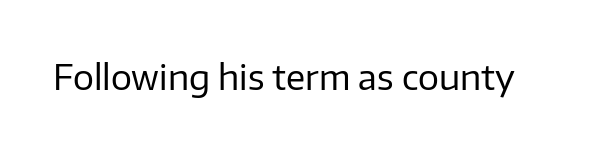
Default kerning and tracking; the words read as compact shapes. The typeface has the unassuming heft of standard copy or less. If you drew a line through each stem, it would be perfectly vertical. The rendering uses natural spacing where letterforms have individual widths.
